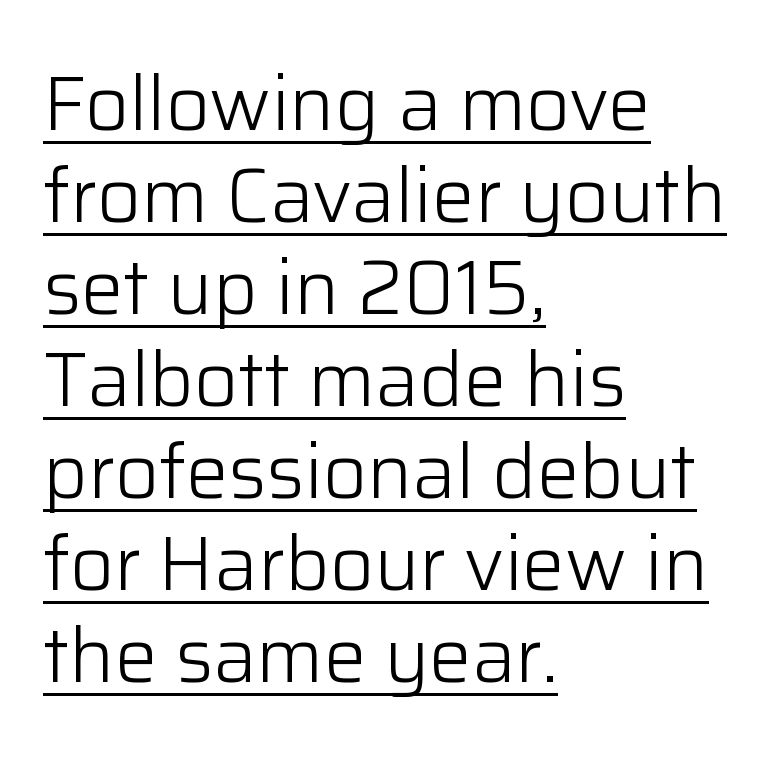
{"serif": "no", "italic": "no", "bold": "no", "weight": "light", "width": "normal", "stroke_contrast": "low", "x_height": "medium", "monospaced": "no", "underline": "yes", "align": "left", "line_spacing_ratio": 1.21, "letter_spacing": "normal", "letter_spacing_em": 0.0, "glyph_px": 76}
